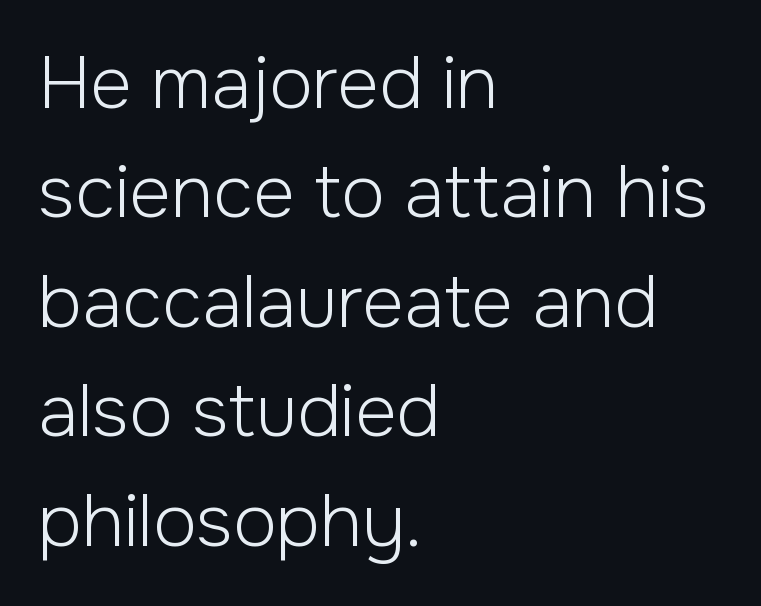
The image shows 72 px light sans-serif type, upright; set left-aligned, normal line spacing (1.52x), normal letter spacing, not underlined; low stroke contrast and a medium x-height.
